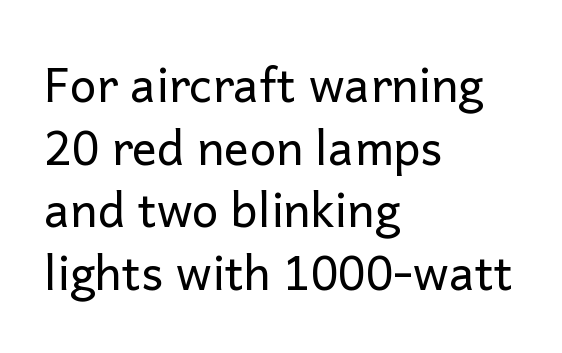
The image shows 47 px regular-weight sans-serif type, upright; set left-aligned, normal line spacing (1.33x), normal letter spacing, not underlined; low stroke contrast and a medium x-height.
